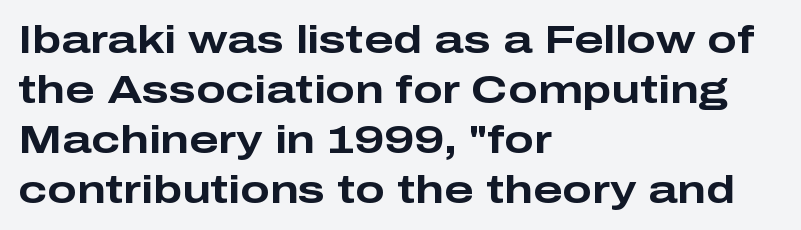
{"serif": "no", "italic": "no", "bold": "yes", "weight": "bold", "width": "wide", "stroke_contrast": "low", "x_height": "medium", "monospaced": "no", "underline": "no", "align": "left", "line_spacing": "normal", "line_spacing_ratio": 1.28, "letter_spacing": "normal", "letter_spacing_em": 0.0, "glyph_px": 39}
